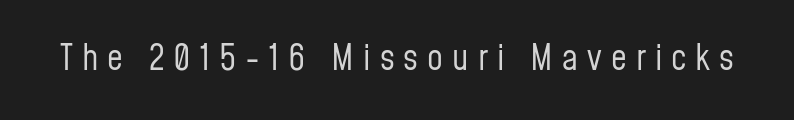
{"serif": "no", "italic": "no", "bold": "no", "weight": "regular", "width": "condensed", "stroke_contrast": "low", "x_height": "medium", "monospaced": "no", "underline": "no", "letter_spacing": "wide", "letter_spacing_em": 0.26, "glyph_px": 35}
